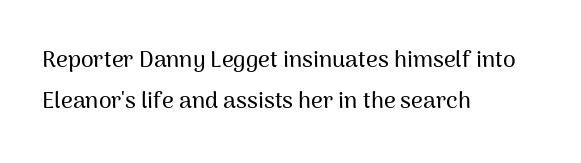
The type is set solid horizontally, with unmodified tracking. Short and long lines alike share a common starting point at left. Lines of text with bare space underneath. Upright lettering throughout.
